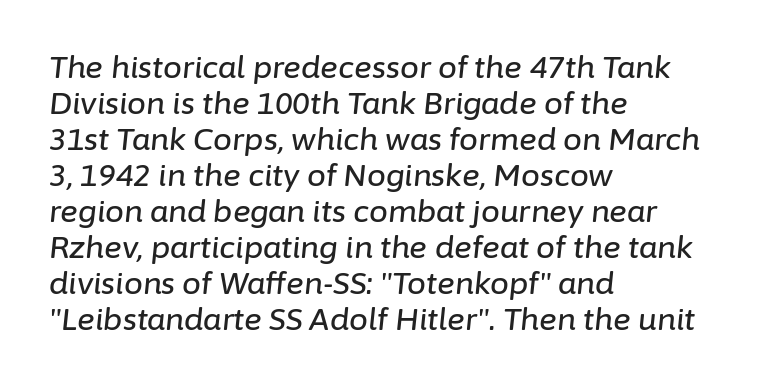
Character widths vary here, with narrow letters taking less room than wide ones. Glyph-to-glyph distance matches everyday printed text. These lines stack with their left ends in a neat column. The baseline area is clear. The lettering tilts uniformly, giving the passage an italic look.
